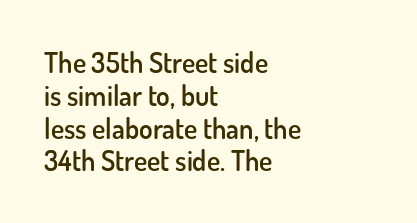
The image shows 28 px semibold sans-serif type, upright; set left-aligned, line spacing 1.17x, normal letter spacing, not underlined; low stroke contrast and a small x-height.
